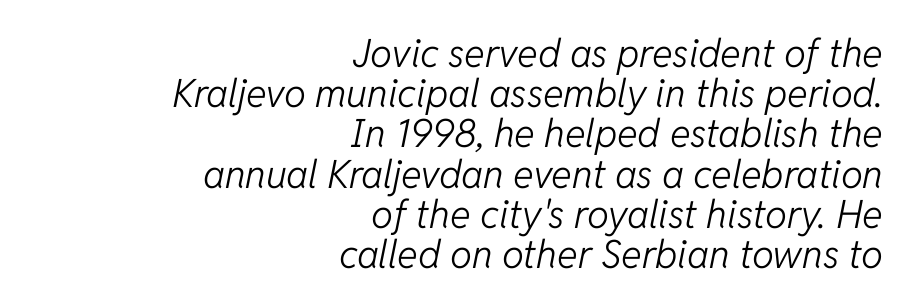
{"italic": "yes", "lean": "right", "slant_degrees": 11, "bold": "no", "weight": "light", "width": "normal", "stroke_contrast": "low", "x_height": "medium", "monospaced": "no", "underline": "no", "align": "right", "line_spacing": "tight", "line_spacing_ratio": 1.03, "letter_spacing": "normal", "letter_spacing_em": 0.0, "glyph_px": 39}
